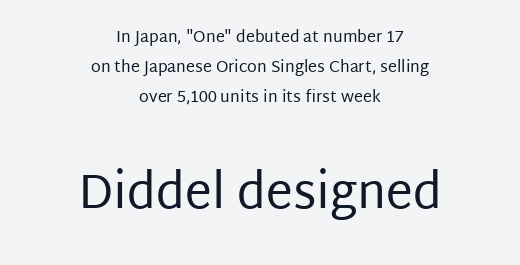
How are the letters spaced? Ordinarily, with no added tracking. A typesetter would label this face a sans. This sample has the flowing, uneven cadence of proportional lettering. This rendering features lettering with no underline. The letters in the lower block stand taller than those in the block above. Designer's note — italics off, roman on.
